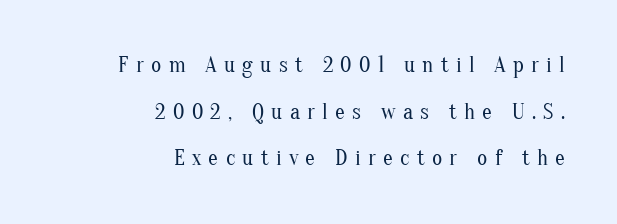
The image shows 22 px text type, upright; set right-aligned, loose line spacing (2.12x), unusually wide letter spacing (+0.33 em), not underlined.
